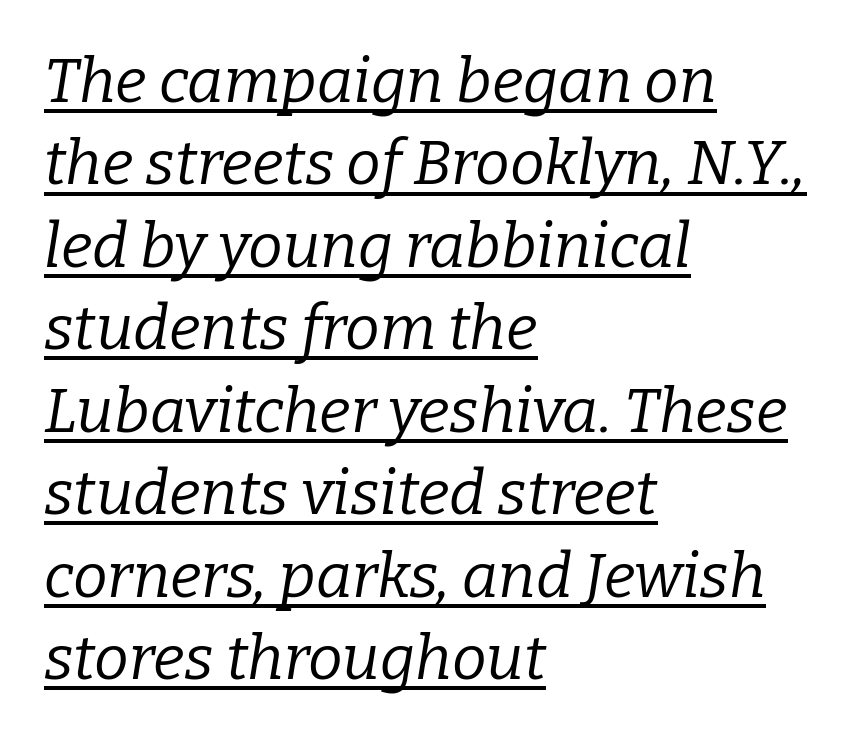
{"serif": "yes", "italic": "yes", "lean": "right", "slant_degrees": 9, "bold": "no", "weight": "regular", "width": "normal", "stroke_contrast": "low", "x_height": "medium", "monospaced": "no", "underline": "yes", "align": "left", "line_spacing": "normal", "line_spacing_ratio": 1.33, "letter_spacing": "normal", "letter_spacing_em": 0.0, "glyph_px": 62}
